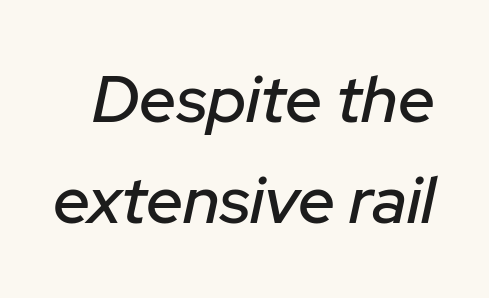
Underline: absent. The face used here is proportionally spaced, like ordinary book or web type. Is there much room between lines? A standard amount, neither cramped nor airy. Letter spacing: default. Notice how the stems are inclined rather than vertical — that's the hallmark of italics.
